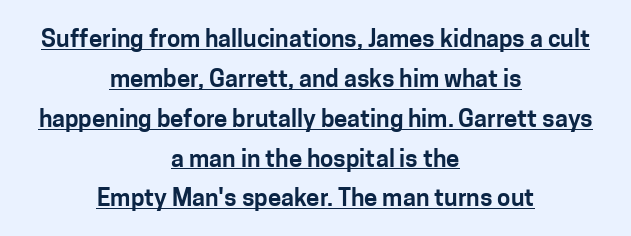
The image shows 24 px text type, upright; set centered, normal line spacing (1.66x), normal letter spacing, underlined.
